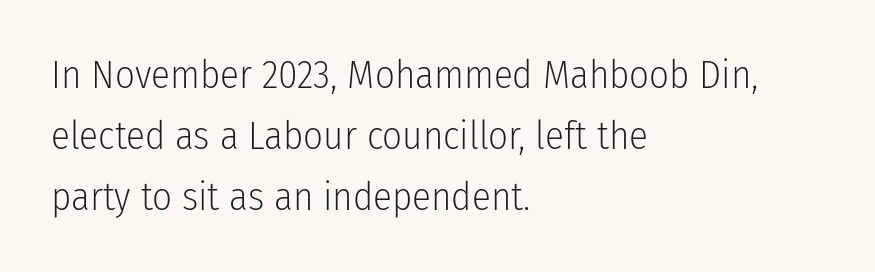
Short note: letters normally spaced. Grotesque or geometric, the face here clearly has no serifs. These lines were composed using upright roman letters. A bare baseline throughout the passage. Heft: none added — not bold. These lines are rendered in a variable-pitch font.
